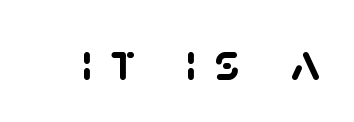
Does extra space separate the letters? Yes, quite a lot of it. Here the designer chose a conventional face with non-uniform glyph widths. The rendering uses a bold face; every stroke is thick and dark. Clear beneath every line of the passage. The face used here is a sans, in the tradition of grotesques and geometrics.
